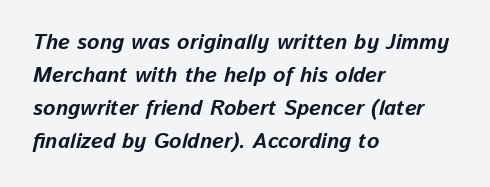
Notice how the passage keeps a crisp vertical edge on the left only. The face used here is rendered with its standard letterfit. Rendered with sloped, italic letterforms. The space between consecutive lines is moderate. Bold? Absolutely — the strokes are thick and heavy. Each row of text sits above clean, open space.
